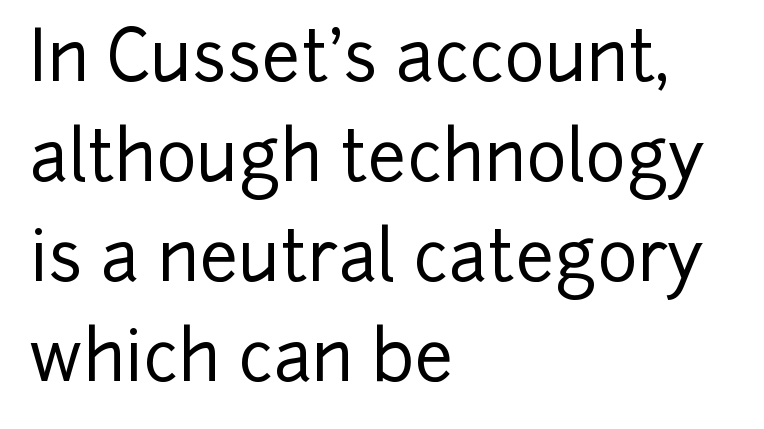
The image shows 69 px sans-serif type, upright; set left-aligned, normal line spacing (1.45x), normal letter spacing, not underlined; low stroke contrast and a medium x-height.
